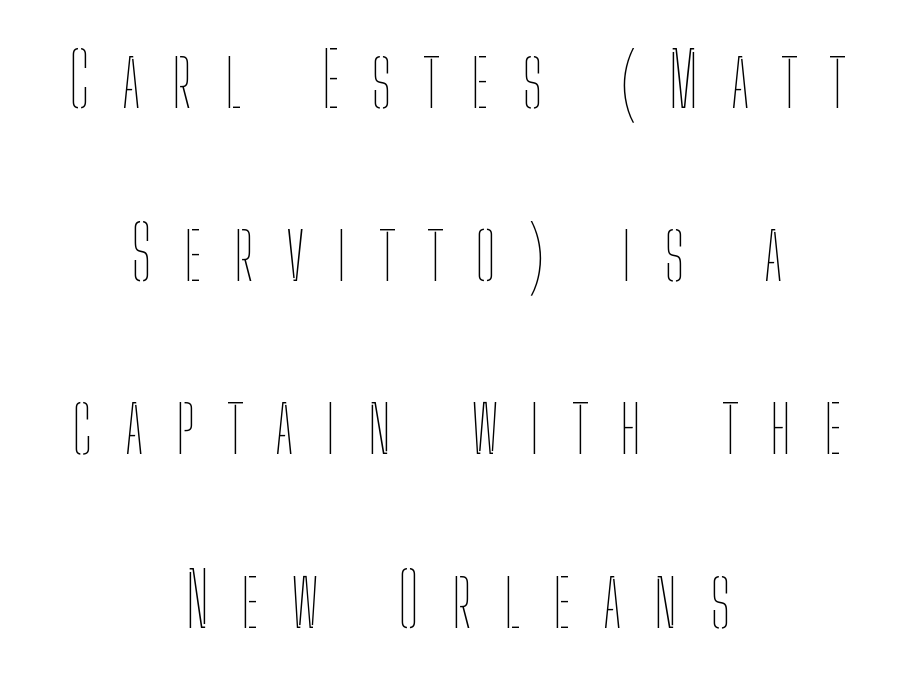
Q: Is the text bold? A: No.
Q: Is the text italic (slanted)? A: No, it is upright.
Q: Is the text underlined? A: No.
Q: How is the paragraph aligned? A: Centered.
Q: Is the spacing between letters normal or unusually wide? A: Unusually wide.
Q: Is the spacing between lines tight, normal or loose? A: Loose.
Q: Width (condensed, normal, or wide)? A: Condensed.
Q: Stroke contrast? A: Low.
Q: x-height? A: Medium.
Q: Monospaced? A: No.
